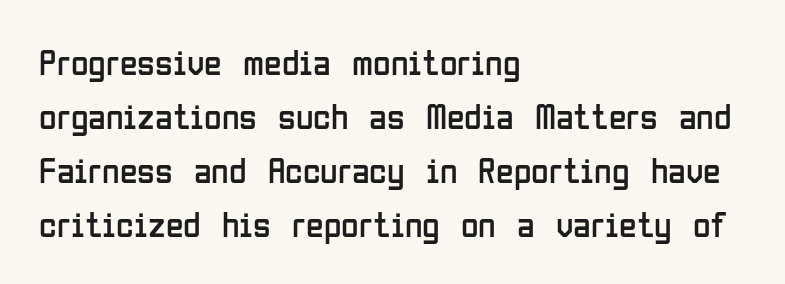
{"serif": "no", "italic": "no", "bold": "no", "weight": "regular", "width": "condensed", "stroke_contrast": "low", "x_height": "medium", "monospaced": "no", "underline": "no", "align": "left", "line_spacing": "normal", "line_spacing_ratio": 1.5, "letter_spacing": "normal", "letter_spacing_em": 0.0, "glyph_px": 36}
